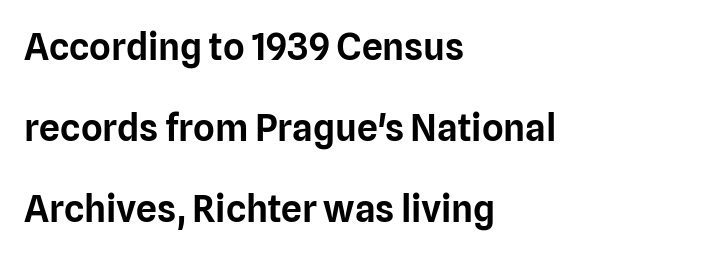
{"serif": "no", "italic": "no", "width": "normal", "stroke_contrast": "low", "x_height": "medium", "monospaced": "no", "underline": "no", "align": "left", "line_spacing": "loose", "line_spacing_ratio": 2.19, "letter_spacing": "normal", "letter_spacing_em": 0.0, "glyph_px": 37}
